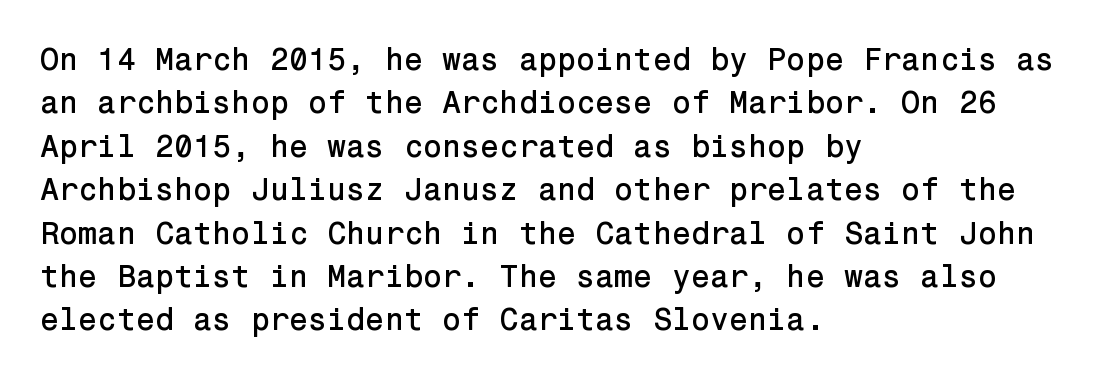
Q: Is the text italic (slanted)? A: No, it is upright.
Q: Is the typeface a serif or a sans-serif typeface? A: Sans-serif.
Q: Is the text underlined? A: No.
Q: How is the paragraph aligned? A: Left-aligned.
Q: Is the spacing between letters normal or unusually wide? A: Normal.
Q: Is the spacing between lines tight, normal or loose? A: Normal.
Q: Width (condensed, normal, or wide)? A: Normal.
Q: Stroke contrast? A: Low.
Q: x-height? A: Medium.
